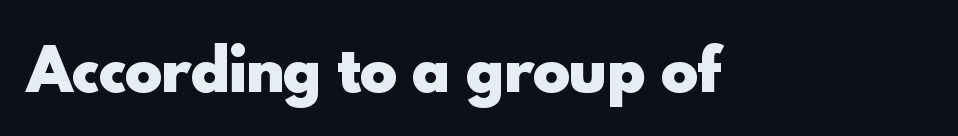
Q: Is the text bold? A: Yes.
Q: Is the text italic (slanted)? A: No, it is upright.
Q: Is the typeface a serif or a sans-serif typeface? A: Sans-serif.
Q: Is the text underlined? A: No.
Q: Is the spacing between letters normal or unusually wide? A: Normal.
Q: Width (condensed, normal, or wide)? A: Normal.
Q: x-height? A: Small.
Q: Monospaced? A: No.
